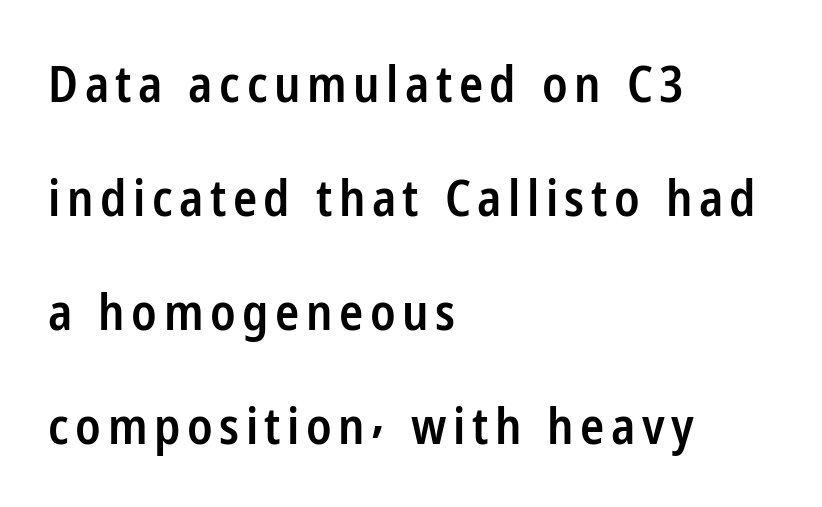
Is this a fixed-width face? No — the glyphs have proportional, varying widths. This is the in-between weight designers call semibold or demi. The area under the type is left untouched. A great deal of white space separates one row of letters from the next. A typesetter would mark this as roman, not italic.
